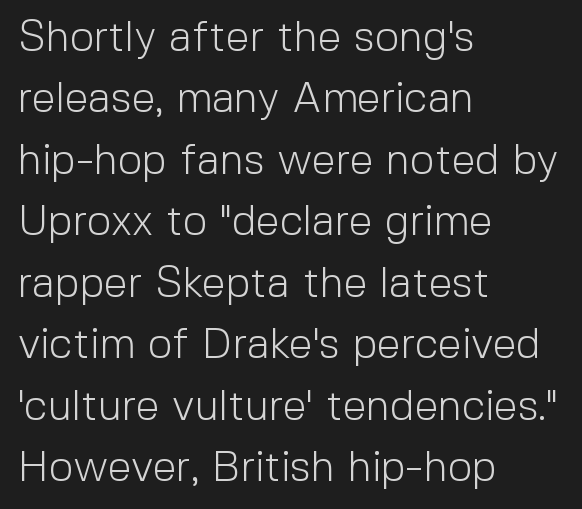
Q: Is the text bold? A: No.
Q: Is the text italic (slanted)? A: No, it is upright.
Q: Is the typeface a serif or a sans-serif typeface? A: Sans-serif.
Q: Is the text underlined? A: No.
Q: How is the paragraph aligned? A: Left-aligned.
Q: Is the spacing between letters normal or unusually wide? A: Normal.
Q: Is the spacing between lines tight, normal or loose? A: Normal.
Q: Width (condensed, normal, or wide)? A: Normal.
Q: x-height? A: Medium.
Q: Monospaced? A: No.
